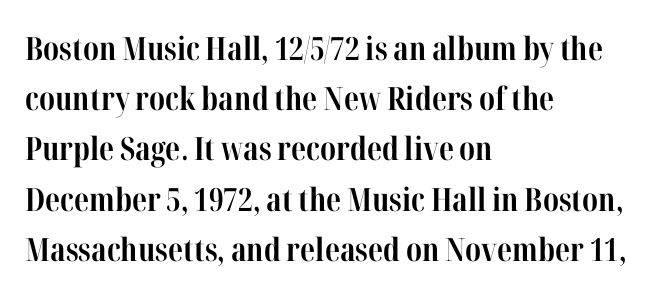
The image shows 32 px bold, condensed serif type, upright; set left-aligned, normal line spacing (1.57x), normal letter spacing, not underlined; high stroke contrast and a medium x-height.
